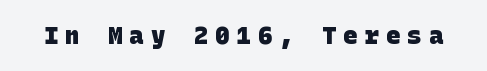
The image shows 24 px bold type; set unusually wide letter spacing (+0.29 em), not underlined.
